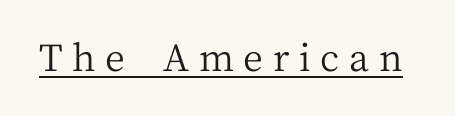
The image shows 37 px regular-weight serif type, upright; set unusually wide letter spacing (+0.26 em), underlined; medium stroke contrast and a medium x-height.
